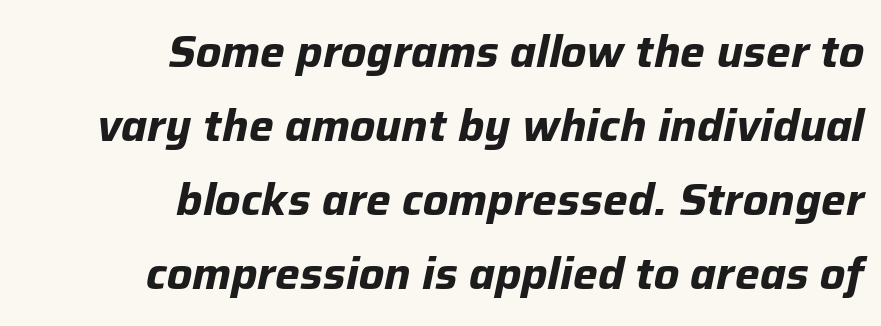
Here the designer chose a conventional face with non-uniform glyph widths. Type without underlining. The type is set solid horizontally, with unmodified tracking. The lettering tilts uniformly, giving the passage an italic look.
